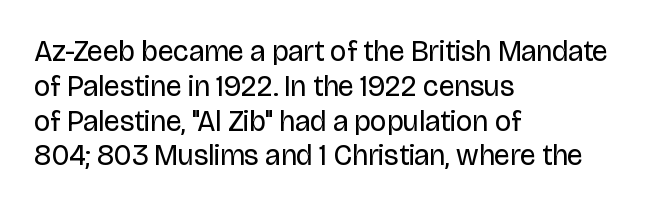
The image shows 29 px regular-weight sans-serif type, upright; set left-aligned, line spacing 1.2x, normal letter spacing, not underlined; low stroke contrast and a large x-height.
